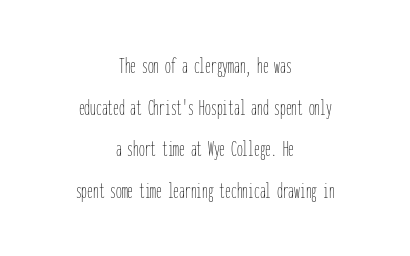
The image shows 23 px text type, upright; set centered, line spacing 1.81x, normal letter spacing, not underlined.
